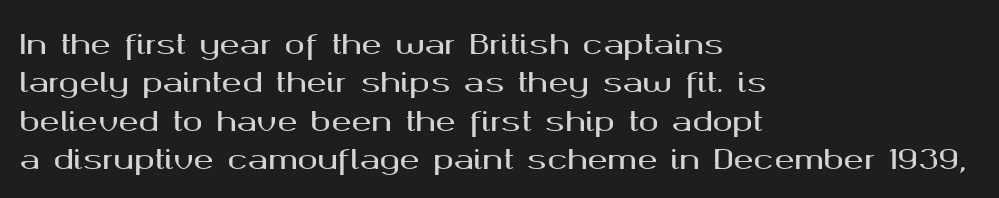
Q: Is the text italic (slanted)? A: No, it is upright.
Q: Is the text underlined? A: No.
Q: How is the paragraph aligned? A: Left-aligned.
Q: Is the spacing between letters normal or unusually wide? A: Normal.
Q: Is the spacing between lines tight, normal or loose? A: Normal.
